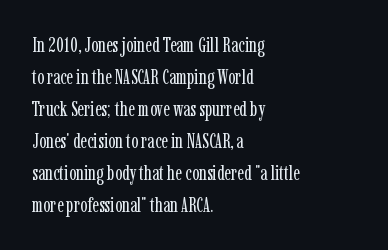
The image shows 21 px text type, upright; set left-aligned, normal line spacing (1.52x), normal letter spacing, not underlined.
